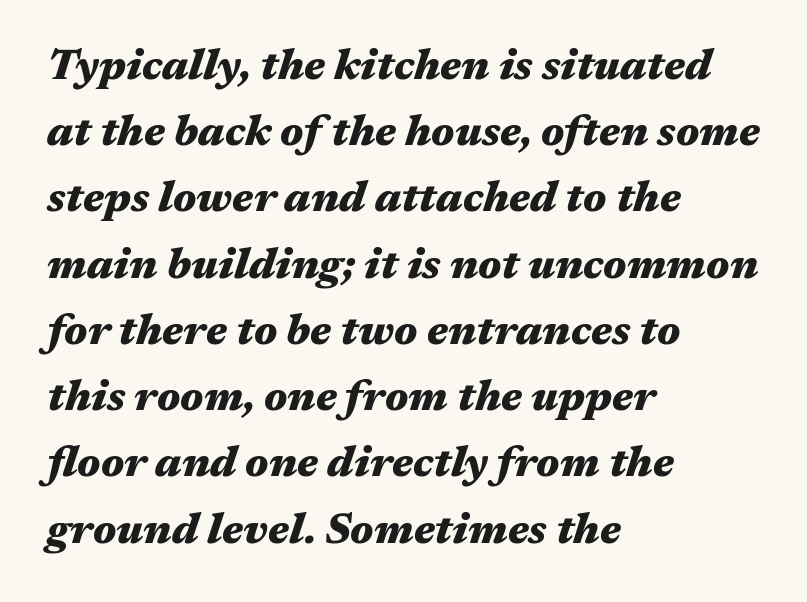
{"italic": "yes", "lean": "right", "slant_degrees": 17, "bold": "yes", "weight": "heavy", "width": "wide", "stroke_contrast": "medium", "x_height": "medium", "monospaced": "no", "underline": "no", "align": "left", "line_spacing": "normal", "line_spacing_ratio": 1.54, "letter_spacing": "normal", "letter_spacing_em": 0.0, "glyph_px": 43}
